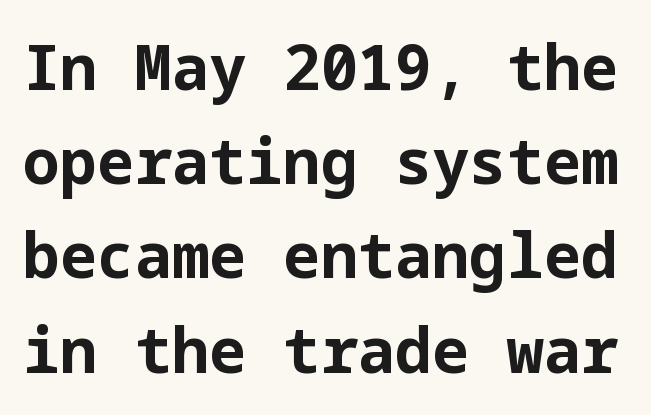
{"serif": "no", "italic": "no", "bold": "yes", "weight": "bold", "width": "normal", "stroke_contrast": "low", "x_height": "medium", "underline": "no", "line_spacing": "normal", "line_spacing_ratio": 1.52, "letter_spacing": "normal", "letter_spacing_em": 0.0, "glyph_px": 62}
